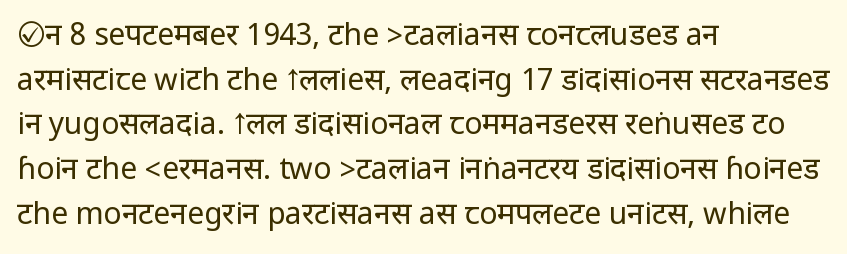
The image shows 30 px regular-weight, condensed sans-serif type, upright; set left-aligned, normal line spacing (1.49x), normal letter spacing, not underlined; low stroke contrast.
